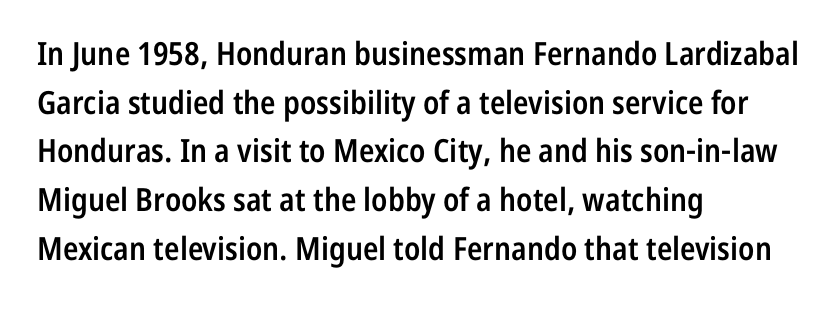
{"serif": "no", "italic": "no", "bold": "semi", "weight": "semibold", "width": "condensed", "stroke_contrast": "low", "x_height": "medium", "monospaced": "no", "underline": "no", "align": "left", "line_spacing": "normal", "line_spacing_ratio": 1.52, "letter_spacing": "normal", "letter_spacing_em": 0.0, "glyph_px": 32}
